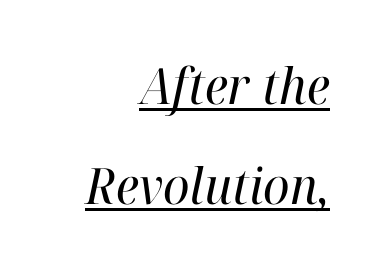
Think standard paragraph weight, or any step lighter than that. Do the characters align in a grid? No, the font is proportional. Which margin do the lines hug? The right one — the left edge is uneven. How would I describe the line gaps? Wide and relaxed. Type style note: has serifs.
